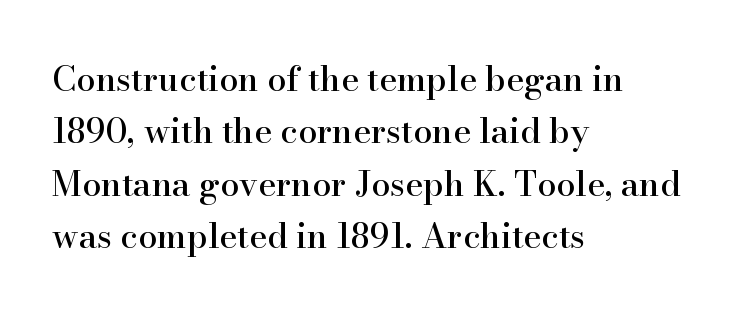
{"serif": "yes", "italic": "no", "width": "normal", "stroke_contrast": "high", "x_height": "small", "monospaced": "no", "underline": "no", "align": "left", "line_spacing": "normal", "line_spacing_ratio": 1.54, "letter_spacing": "normal", "letter_spacing_em": 0.0, "glyph_px": 34}
